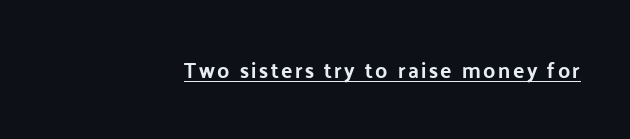
Layout note: lines flush right. A typesetter would mark this as roman, not italic. Underline: present.
